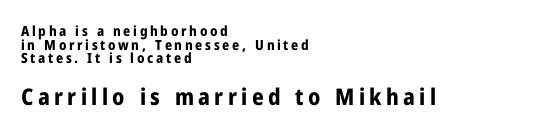
Q: Is the text bold? A: Yes.
Q: Is the text italic (slanted)? A: No, it is upright.
Q: Is the text underlined? A: No.
Q: How is the paragraph aligned? A: Left-aligned.
Q: Is the spacing between lines tight, normal or loose? A: Tight.
Q: Which block of text is set in a larger size, the first (top) or the second (bottom)? A: The second (bottom) one.
